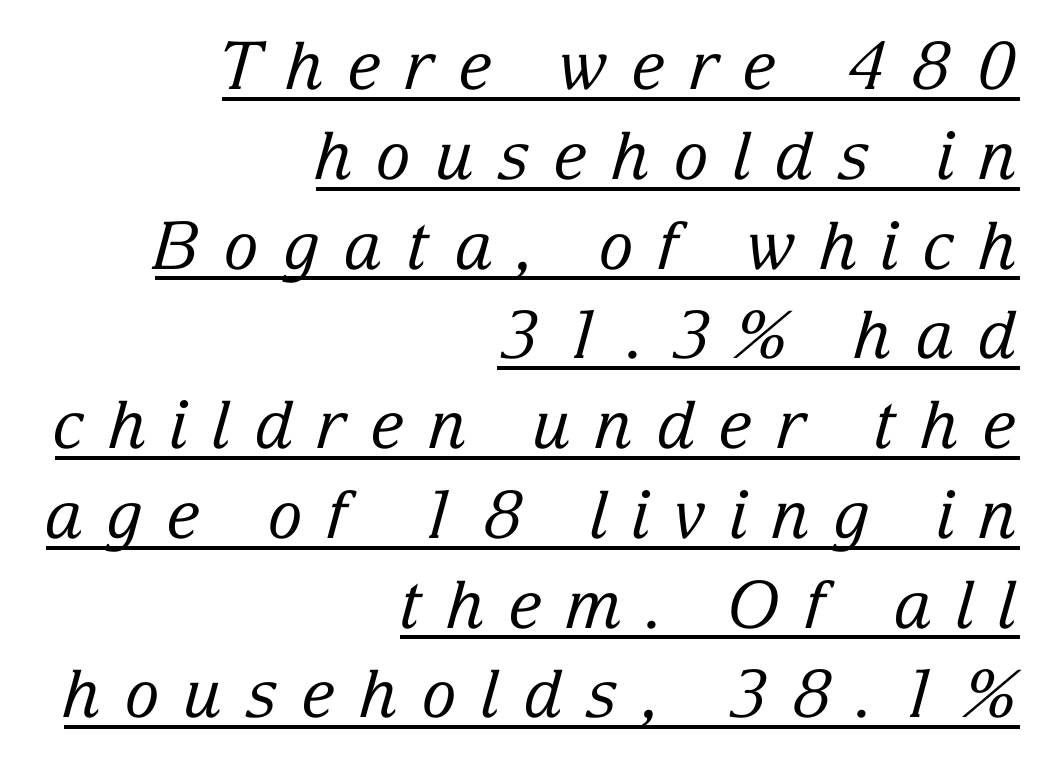
The rendered words wear a rule along their underside. Notice how the passage keeps a crisp vertical edge on the right only. A quiet, ordinary-to-light weight characterises the typeface. In terms of letterform style, serifs are clearly present. Here the glyphs are tracked loosely, breaking word shapes into spaced letters. A typesetter would call this proportional, since set widths differ per character.
